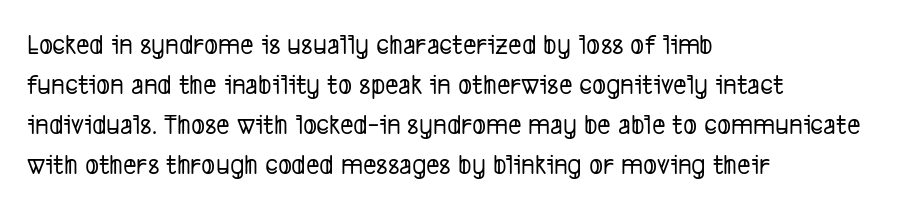
{"serif": "no", "width": "condensed", "stroke_contrast": "low", "x_height": "medium", "monospaced": "no", "underline": "no", "align": "left", "line_spacing": "normal", "line_spacing_ratio": 1.38, "letter_spacing": "normal", "letter_spacing_em": 0.0, "glyph_px": 29}
